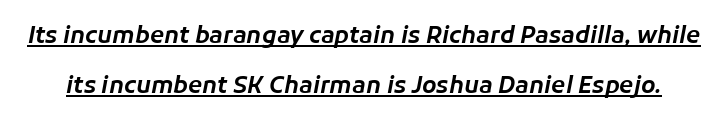
{"italic": "yes", "lean": "right", "slant_degrees": 11, "underline": "yes", "line_spacing": "loose", "line_spacing_ratio": 2.19, "letter_spacing": "normal", "letter_spacing_em": 0.0, "glyph_px": 23}
